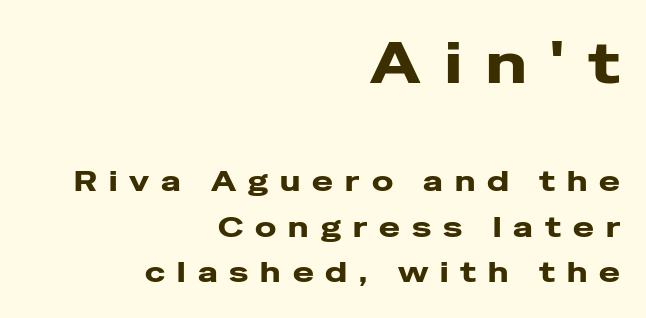
Q: Is the text italic (slanted)? A: No, it is upright.
Q: Is the typeface a serif or a sans-serif typeface? A: Sans-serif.
Q: Is the text underlined? A: No.
Q: How is the paragraph aligned? A: Right-aligned.
Q: Is the spacing between letters normal or unusually wide? A: Unusually wide.
Q: Is the spacing between lines tight, normal or loose? A: Normal.
Q: Which block of text is set in a larger size, the first (top) or the second (bottom)? A: The first (top) one.
Q: Width (condensed, normal, or wide)? A: Wide.
Q: Stroke contrast? A: Low.
Q: x-height? A: Medium.
Q: Monospaced? A: No.
